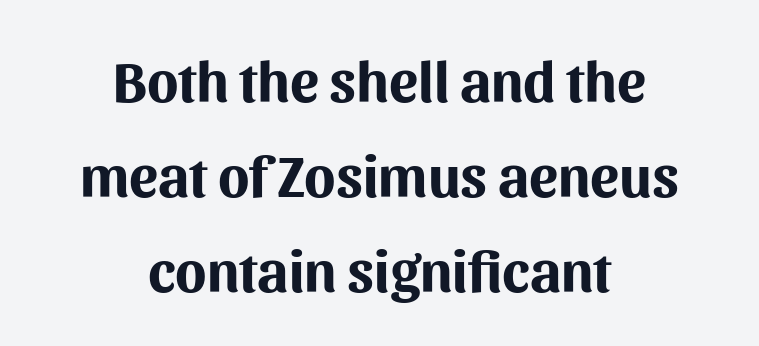
{"serif": "no", "italic": "no", "bold": "yes", "weight": "bold", "width": "normal", "stroke_contrast": "medium", "x_height": "medium", "monospaced": "no", "underline": "no", "align": "center", "line_spacing": "normal", "line_spacing_ratio": 1.64, "letter_spacing": "normal", "letter_spacing_em": 0.0, "glyph_px": 58}
